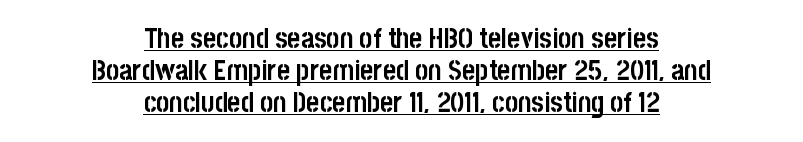
{"serif": "no", "italic": "no", "bold": "yes", "weight": "semibold", "width": "condensed", "stroke_contrast": "low", "x_height": "large", "monospaced": "no", "underline": "yes", "align": "center", "line_spacing": "tight", "line_spacing_ratio": 1.14, "letter_spacing": "normal", "letter_spacing_em": 0.0, "glyph_px": 28}
